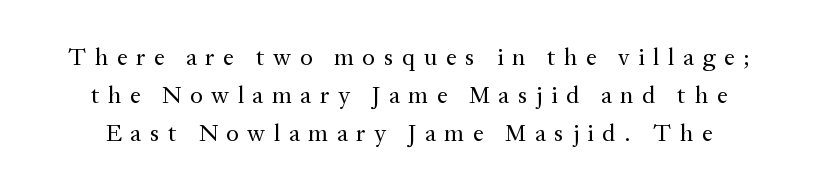
Q: Is the text bold? A: No.
Q: Is the text italic (slanted)? A: No, it is upright.
Q: Is the text underlined? A: No.
Q: Is the spacing between letters normal or unusually wide? A: Unusually wide.
Q: Is the spacing between lines tight, normal or loose? A: Normal.
